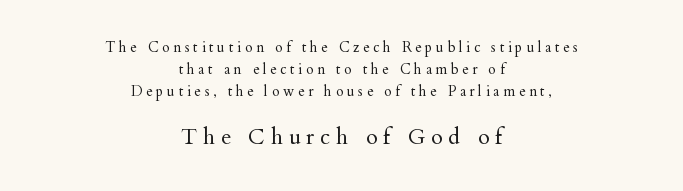
The image shows 22 px text type, upright; set centered, normal line spacing (1.58x), unusually wide letter spacing (+0.26 em), not underlined; the second (bottom) block is 1.57x larger.
